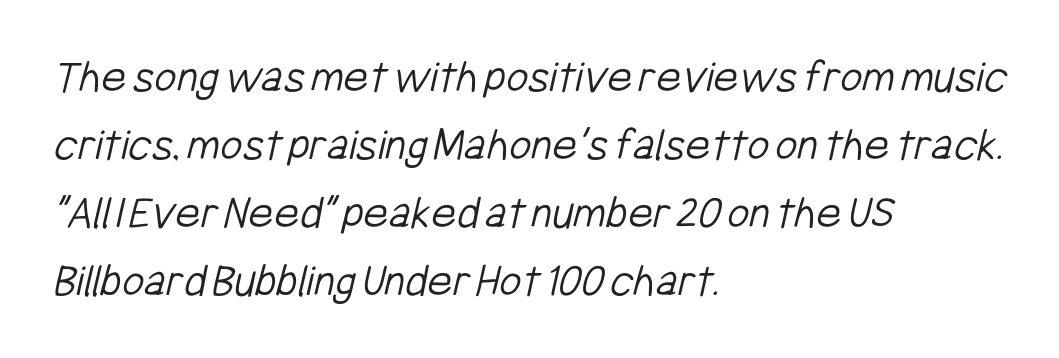
{"serif": "no", "bold": "no", "weight": "light", "width": "condensed", "stroke_contrast": "low", "x_height": "medium", "monospaced": "no", "underline": "no", "align": "left", "line_spacing": "normal", "line_spacing_ratio": 1.42, "letter_spacing": "normal", "letter_spacing_em": 0.0, "glyph_px": 48}
